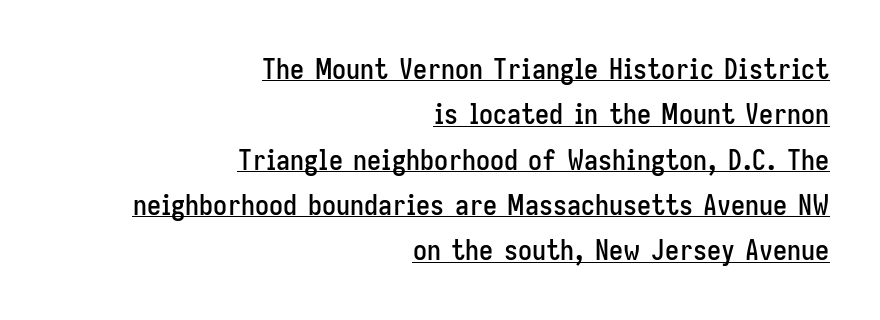
Q: Is the text italic (slanted)? A: No, it is upright.
Q: Is the typeface a serif or a sans-serif typeface? A: Sans-serif.
Q: Is the text underlined? A: Yes.
Q: How is the paragraph aligned? A: Right-aligned.
Q: Is the spacing between letters normal or unusually wide? A: Normal.
Q: Is the spacing between lines tight, normal or loose? A: Normal.
Q: Width (condensed, normal, or wide)? A: Condensed.
Q: Stroke contrast? A: Low.
Q: x-height? A: Medium.
Q: Monospaced? A: No.
